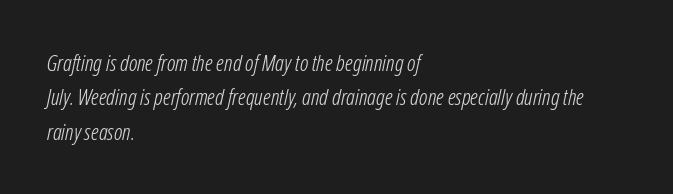
{"italic": "yes", "lean": "right", "slant_degrees": 12, "bold": "no", "underline": "no", "align": "left", "line_spacing": "normal", "line_spacing_ratio": 1.56, "letter_spacing": "normal", "letter_spacing_em": 0.0, "glyph_px": 22}
